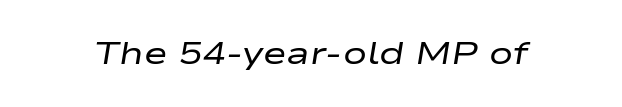
Vertical stems look standard width or narrower in stroke. Spacing verdict: proportional, widths tailored to each character. The passage shown leans; its letterforms are oblique. Lines of text with bare space underneath. What stands out about the letter spacing? Nothing — it is the standard amount.
